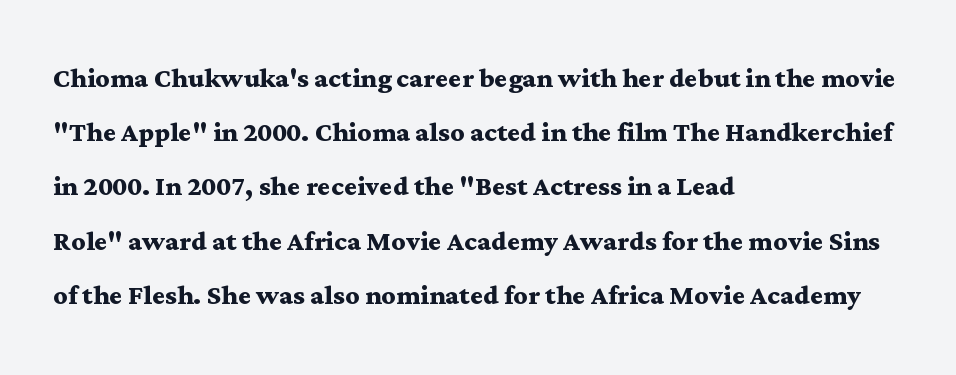
{"serif": "yes", "italic": "no", "bold": "yes", "weight": "semibold", "width": "wide", "stroke_contrast": "medium", "x_height": "medium", "monospaced": "no", "underline": "no", "align": "left", "line_spacing": "normal", "line_spacing_ratio": 1.55, "letter_spacing": "normal", "letter_spacing_em": 0.0, "glyph_px": 35}
